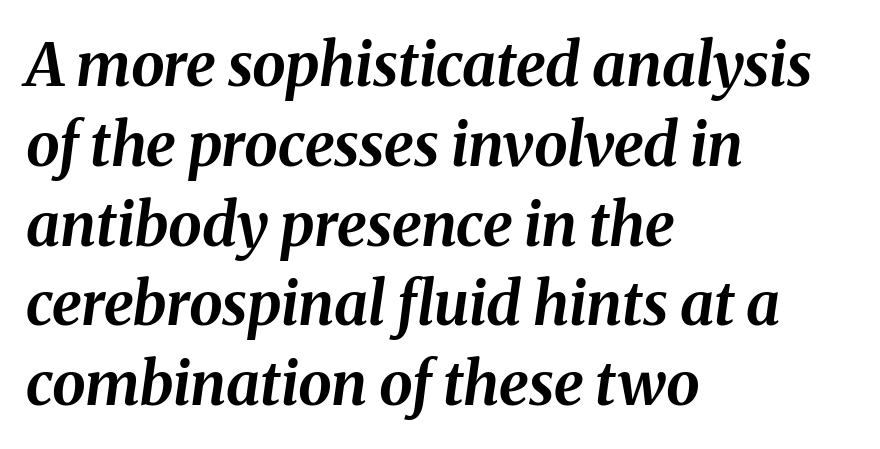
The designer left line spacing at the default. Do the characters align in a grid? No, the font is proportional. Would a proofreader flag this as italicized? Yes. Notice how thick the strokes are: this is what a full bold looks like.
